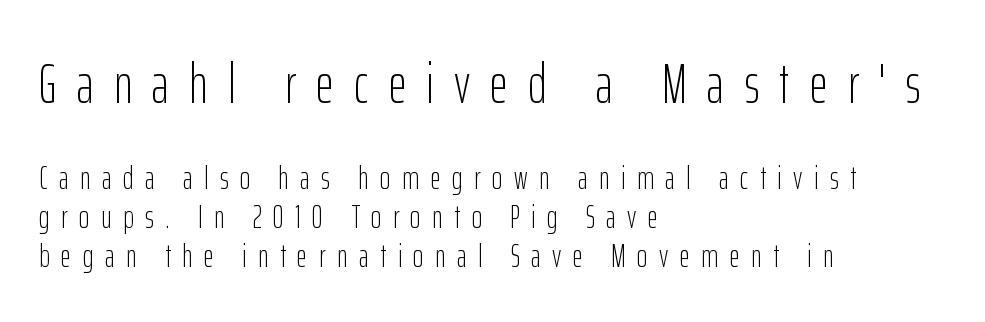
The image shows 56 px light, condensed sans-serif type, upright; set left-aligned, line spacing 1.22x, unusually wide letter spacing (+0.36 em), not underlined; the first (top) block is 1.75x larger; low stroke contrast and a medium x-height.
